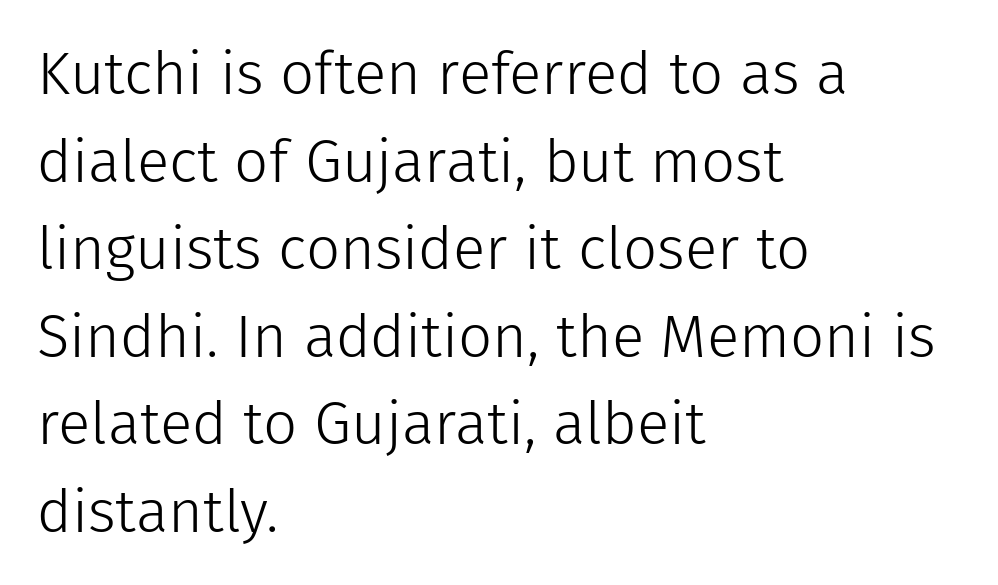
Q: Is the text bold? A: No.
Q: Is the text italic (slanted)? A: No, it is upright.
Q: Is the typeface a serif or a sans-serif typeface? A: Sans-serif.
Q: Is the text underlined? A: No.
Q: How is the paragraph aligned? A: Left-aligned.
Q: Is the spacing between letters normal or unusually wide? A: Normal.
Q: Is the spacing between lines tight, normal or loose? A: Normal.
Q: Width (condensed, normal, or wide)? A: Normal.
Q: Stroke contrast? A: Low.
Q: x-height? A: Medium.
Q: Monospaced? A: No.
